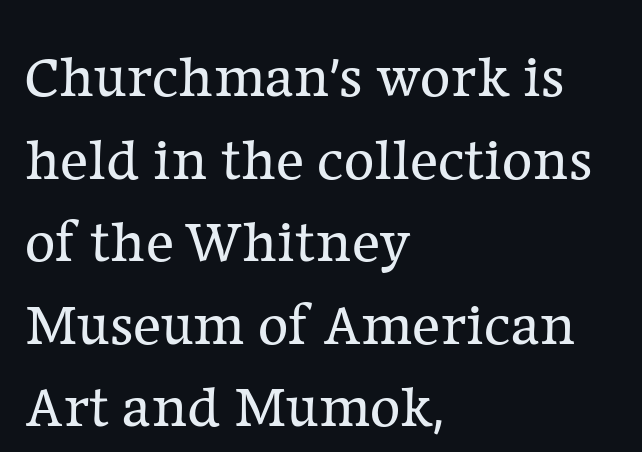
No heavy texture on the line: the type isn't bold. The passage shown stacks its lines at a standard gap. Compared with a centered layout, this one pins lines to the left instead. Examine the stroke ends and you'll spot serifs. The area under the type is left untouched.
